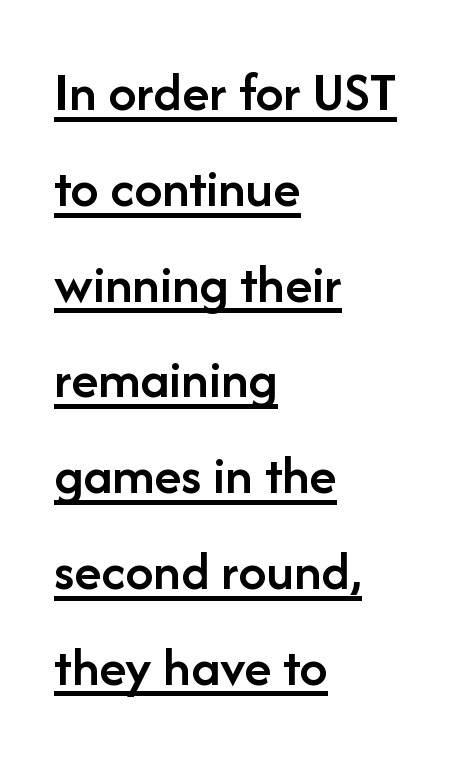
This sample uses a sans-serif face. The face used here is rendered with its standard letterfit. Looks like regular typesetting: each glyph gets only the width it needs. In terms of posture, this sample is upright. I'd describe the lettering as semibold — firm but not a full bold. The passage shown is underscored from start to finish.
